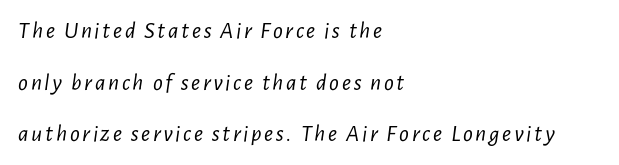
Compared with a centered layout, this one pins lines to the left instead. Is there much room between lines? Yes — plenty of vertical air separates them. Quick note: italic. Descender tails drop into unmarked territory. The passage shown is not bold in any degree.
